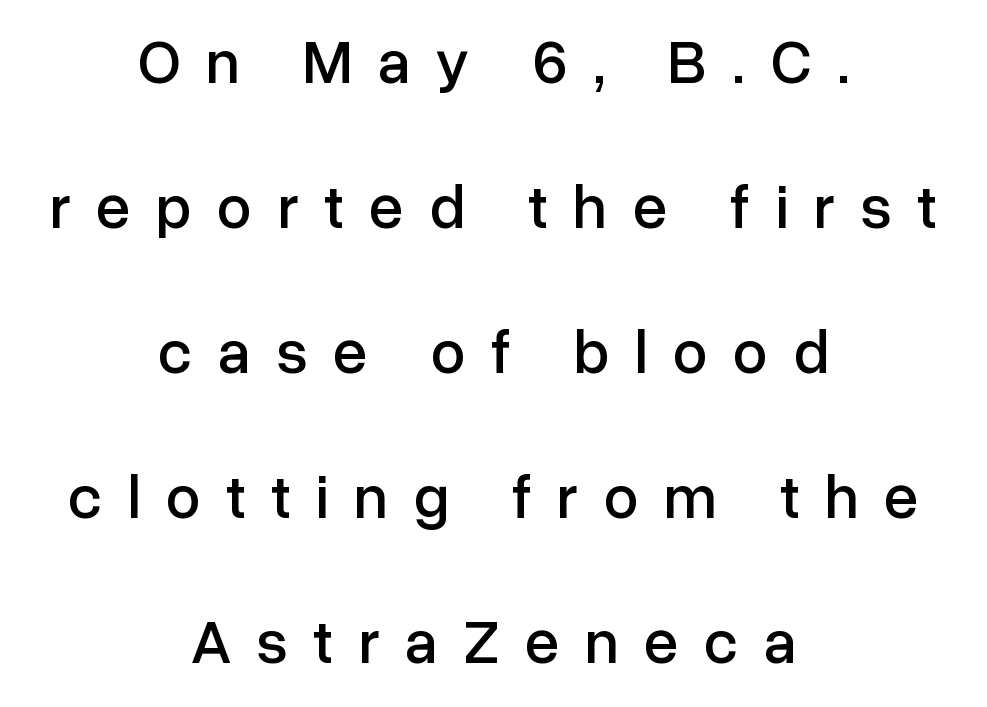
The image shows 62 px sans-serif type, upright; set centered, loose line spacing (2.34x), unusually wide letter spacing (+0.41 em), not underlined; low stroke contrast and a medium x-height.
